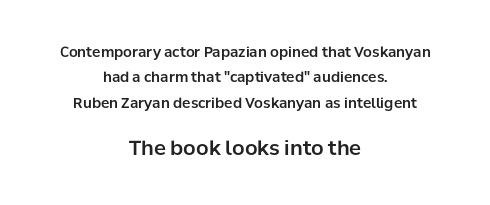
The string is rendered with underlining switched off. Block two is the big one; block one sits smaller above it. A student would call this center alignment; a typographer would say set centered. The axis of the letterforms is exactly vertical. These lines keep a tight, regular rhythm from letter to letter.
